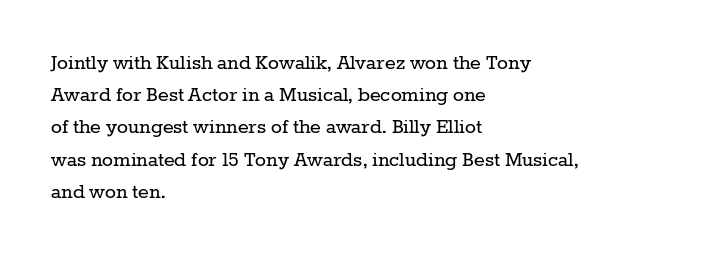
{"italic": "no", "bold": "no", "underline": "no", "align": "left", "line_spacing": "normal", "line_spacing_ratio": 1.4, "letter_spacing": "normal", "letter_spacing_em": 0.0, "glyph_px": 23}
